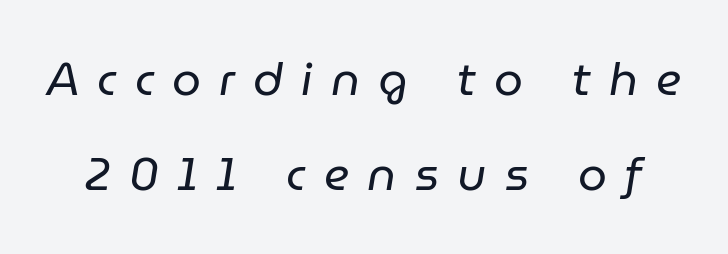
Q: Is the text bold? A: No.
Q: Is the text italic (slanted)? A: Yes, it leans right by about 9 degrees.
Q: Is the text underlined? A: No.
Q: Is the spacing between letters normal or unusually wide? A: Unusually wide.
Q: Is the spacing between lines tight, normal or loose? A: Loose.
Q: Width (condensed, normal, or wide)? A: Normal.
Q: Stroke contrast? A: Low.
Q: x-height? A: Medium.
Q: Monospaced? A: No.
